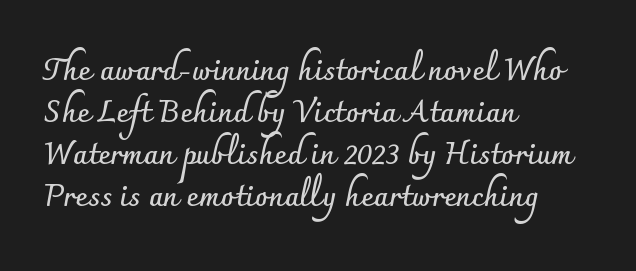
{"serif": "no", "bold": "yes", "weight": "semibold", "width": "normal", "stroke_contrast": "low", "x_height": "small", "monospaced": "no", "underline": "no", "align": "left", "line_spacing": "normal", "line_spacing_ratio": 1.4, "letter_spacing": "normal", "letter_spacing_em": 0.0, "glyph_px": 30}
